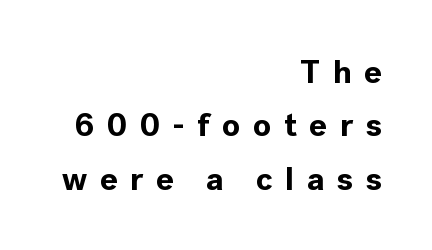
The image shows 33 px bold sans-serif type, upright; set right-aligned, normal line spacing (1.62x), unusually wide letter spacing (+0.38 em), not underlined; a medium x-height.
